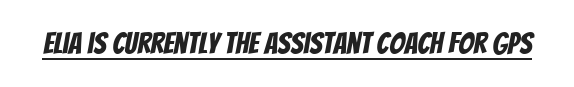
The image shows 30 px condensed sans-serif type; set normal letter spacing, underlined; low stroke contrast and a large x-height.
